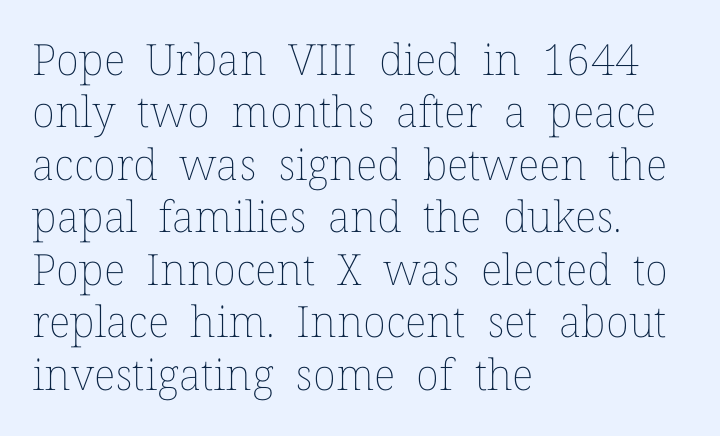
Q: Is the text bold? A: No.
Q: Is the text italic (slanted)? A: No, it is upright.
Q: Is the text underlined? A: No.
Q: How is the paragraph aligned? A: Left-aligned.
Q: Is the spacing between letters normal or unusually wide? A: Normal.
Q: Width (condensed, normal, or wide)? A: Normal.
Q: Stroke contrast? A: Low.
Q: x-height? A: Medium.
Q: Monospaced? A: No.
